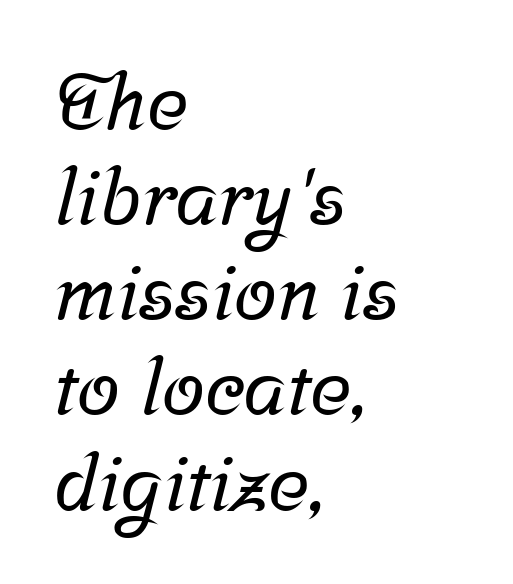
Q: Is the text underlined? A: No.
Q: How is the paragraph aligned? A: Left-aligned.
Q: Is the spacing between letters normal or unusually wide? A: Normal.
Q: Width (condensed, normal, or wide)? A: Normal.
Q: Stroke contrast? A: Low.
Q: x-height? A: Medium.
Q: Monospaced? A: No.
